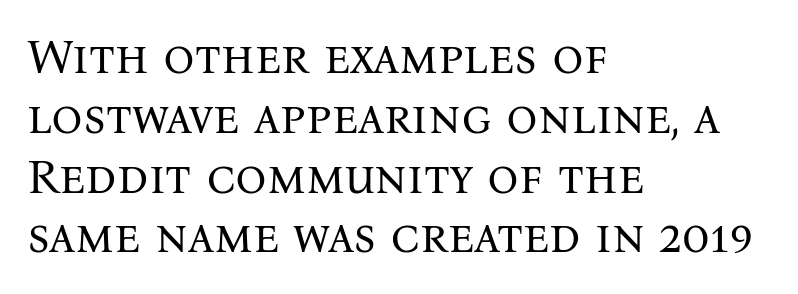
{"serif": "yes", "italic": "no", "bold": "no", "weight": "regular", "width": "normal", "stroke_contrast": "medium", "x_height": "medium", "monospaced": "no", "underline": "no", "align": "left", "line_spacing_ratio": 1.22, "letter_spacing": "normal", "letter_spacing_em": 0.0, "glyph_px": 49}
